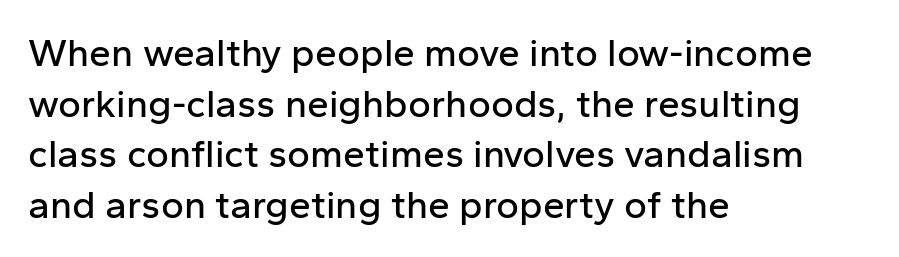
Q: Is the text italic (slanted)? A: No, it is upright.
Q: Is the typeface a serif or a sans-serif typeface? A: Sans-serif.
Q: Is the text underlined? A: No.
Q: How is the paragraph aligned? A: Left-aligned.
Q: Is the spacing between letters normal or unusually wide? A: Normal.
Q: Is the spacing between lines tight, normal or loose? A: Normal.
Q: Width (condensed, normal, or wide)? A: Normal.
Q: Stroke contrast? A: Low.
Q: x-height? A: Medium.
Q: Monospaced? A: No.
